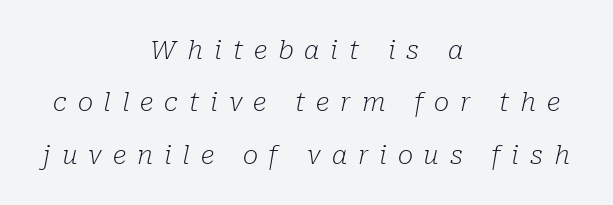
Q: Is the text bold? A: No.
Q: Is the text italic (slanted)? A: Yes, it leans right by about 10 degrees.
Q: Is the text underlined? A: No.
Q: How is the paragraph aligned? A: Centered.
Q: Is the spacing between letters normal or unusually wide? A: Unusually wide.
Q: Is the spacing between lines tight, normal or loose? A: Loose.
